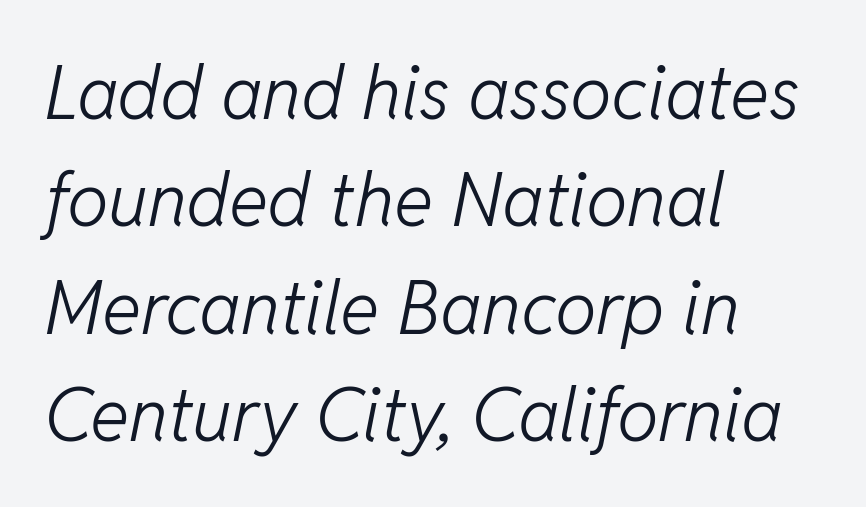
The image shows 74 px light type, italic (leaning right); set left-aligned, normal line spacing (1.45x), normal letter spacing, not underlined; low stroke contrast and a medium x-height.
